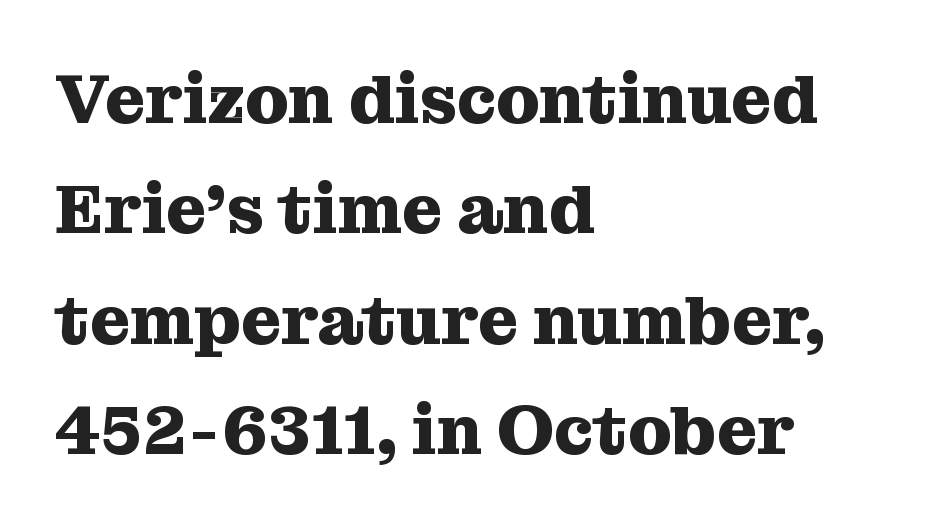
Posture: upright roman. In terms of leading, this rendering sits right in the middle. Is the letter spacing exaggerated? No — it looks like the ordinary default. The glyphs are unaccompanied by any horizontal stroke below them. Students, this is bold: see how much ink each stroke carries. Yep, those are serifs on the letters.
